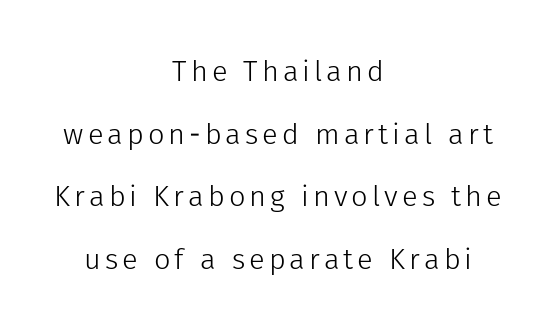
Q: Is the text bold? A: No.
Q: Is the text italic (slanted)? A: No, it is upright.
Q: Is the typeface a serif or a sans-serif typeface? A: Sans-serif.
Q: Is the text underlined? A: No.
Q: How is the paragraph aligned? A: Centered.
Q: Is the spacing between lines tight, normal or loose? A: Loose.
Q: Width (condensed, normal, or wide)? A: Normal.
Q: Stroke contrast? A: Low.
Q: x-height? A: Medium.
Q: Monospaced? A: No.
